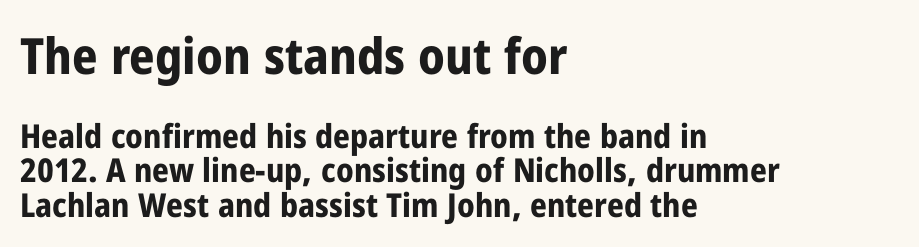
The image shows 50 px bold, condensed sans-serif type, upright; set left-aligned, tight line spacing (1.04x), normal letter spacing, not underlined; the first (top) block is 1.52x larger; low stroke contrast and a medium x-height.
